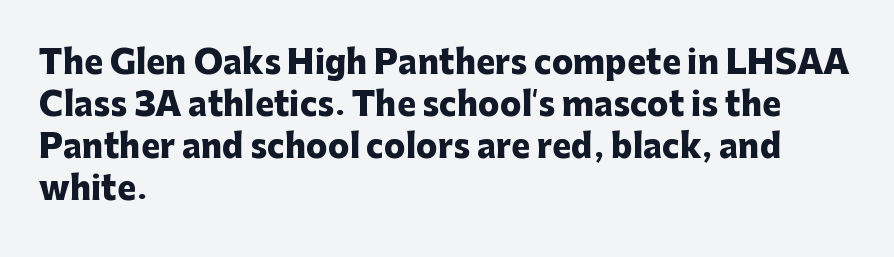
What stands out about the letter spacing? Nothing — it is the standard amount. The letters are bold, with thick, heavy strokes. Plain, unruled lines of type. Unlike a traditional serif, this face leaves its strokes unadorned.
